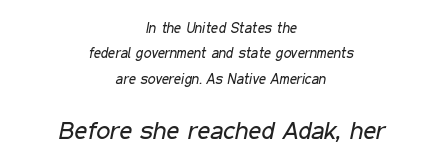
{"italic": "yes", "lean": "right", "slant_degrees": 11, "bold": "no", "underline": "no", "align": "center", "line_spacing_ratio": 1.82, "letter_spacing": "normal", "letter_spacing_em": 0.0, "larger_block": "second", "size_ratio": 1.79, "glyph_px": 25}
